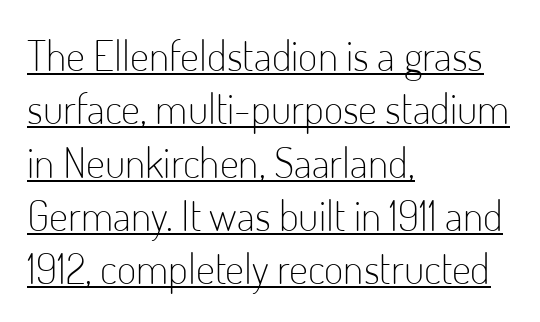
{"serif": "no", "italic": "no", "bold": "no", "weight": "light", "width": "condensed", "stroke_contrast": "low", "x_height": "small", "monospaced": "no", "underline": "yes", "align": "left", "line_spacing": "normal", "line_spacing_ratio": 1.27, "letter_spacing": "normal", "letter_spacing_em": 0.0, "glyph_px": 42}
